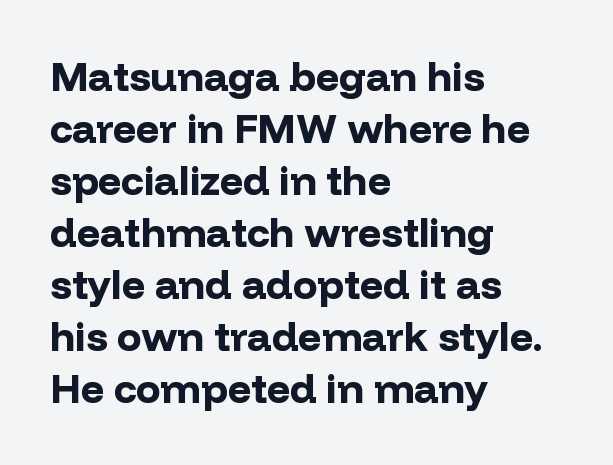
The image shows 41 px bold sans-serif type, upright; set left-aligned, normal line spacing (1.27x), normal letter spacing, not underlined; low stroke contrast and a medium x-height.
